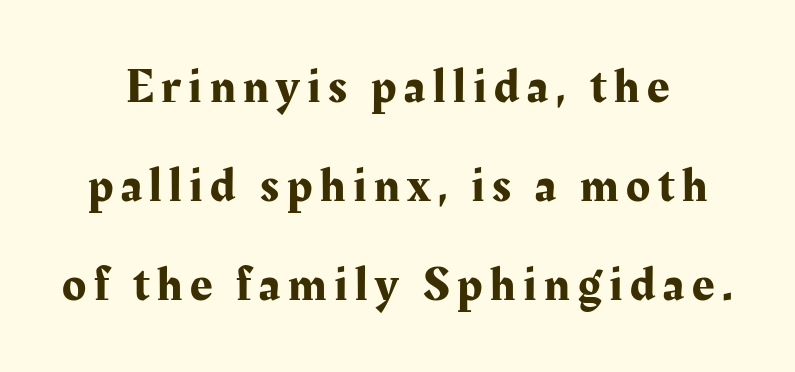
The font's upright variant was chosen for this text. The face used here is proportionally spaced, like ordinary book or web type. The rendering uses a large line-height, opening up the rows. Letterform terminals end in serifs throughout the passage.
